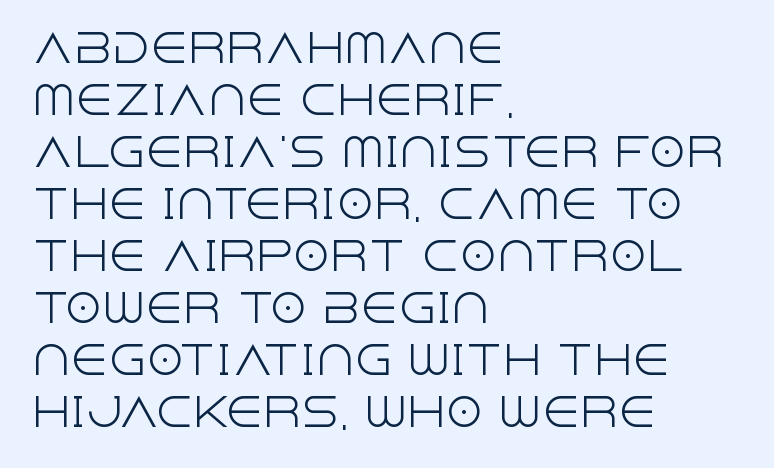
The image shows 38 px light sans-serif type, upright; set left-aligned, normal line spacing (1.37x), normal letter spacing, not underlined; a large x-height.
